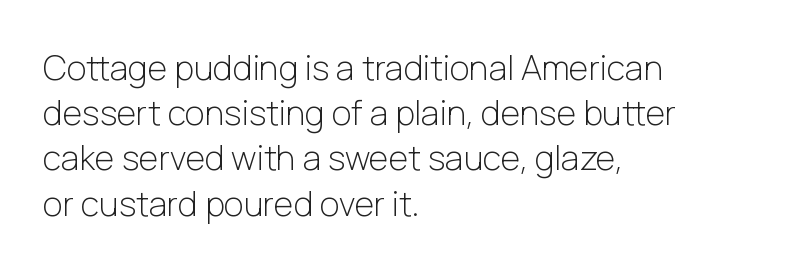
Q: Is the text bold? A: No.
Q: Is the text italic (slanted)? A: No, it is upright.
Q: Is the typeface a serif or a sans-serif typeface? A: Sans-serif.
Q: Is the text underlined? A: No.
Q: How is the paragraph aligned? A: Left-aligned.
Q: Is the spacing between letters normal or unusually wide? A: Normal.
Q: Is the spacing between lines tight, normal or loose? A: Normal.
Q: Width (condensed, normal, or wide)? A: Normal.
Q: Stroke contrast? A: Low.
Q: x-height? A: Medium.
Q: Monospaced? A: No.
